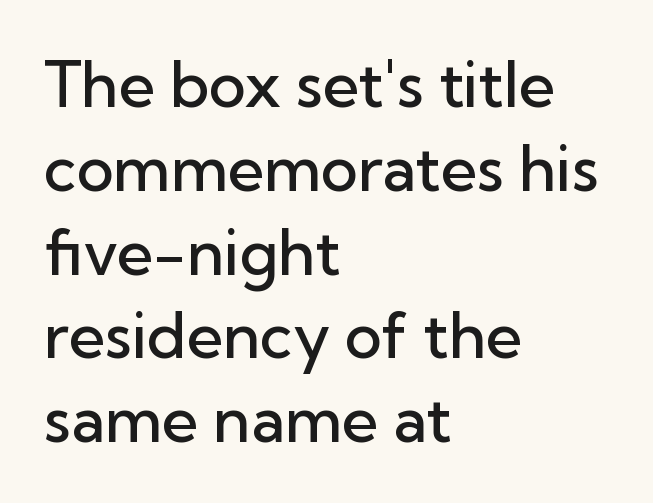
This sample uses an upright cut, with every glyph sitting square on the baseline. The passage shown is semibold, sitting just below true bold. Plain, unruled lines of type. Layout note: lines flush left. Varying glyph widths throughout — classic text-font behaviour.
